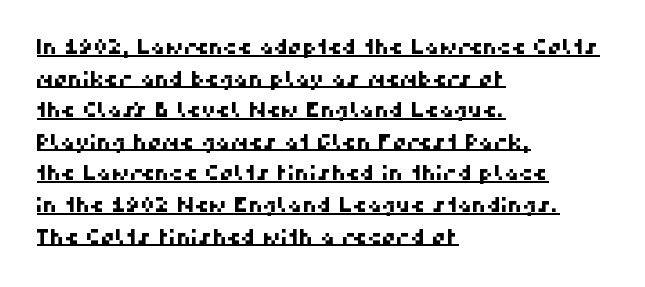
Q: Is the text underlined? A: Yes.
Q: How is the paragraph aligned? A: Left-aligned.
Q: Is the spacing between letters normal or unusually wide? A: Normal.
Q: Is the spacing between lines tight, normal or loose? A: Normal.
